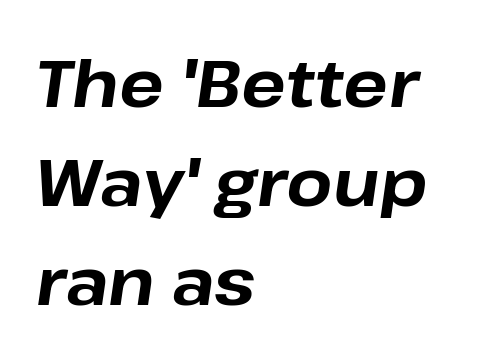
{"italic": "yes", "lean": "right", "slant_degrees": 8, "bold": "yes", "weight": "bold", "width": "normal", "stroke_contrast": "low", "x_height": "medium", "monospaced": "no", "underline": "no", "align": "left", "line_spacing": "normal", "line_spacing_ratio": 1.5, "letter_spacing": "normal", "letter_spacing_em": 0.0, "glyph_px": 66}
